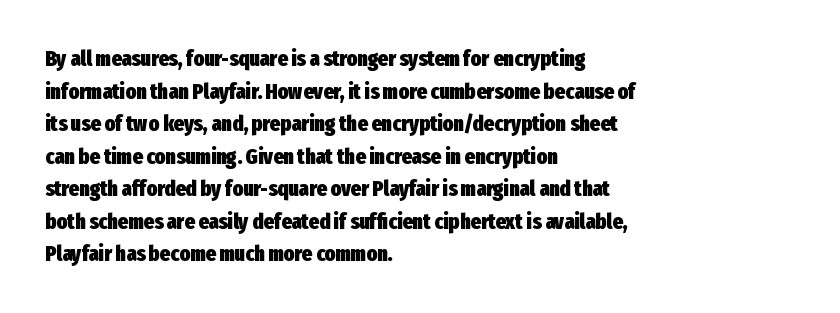
{"italic": "no", "bold": "yes", "underline": "no", "align": "left", "line_spacing": "normal", "line_spacing_ratio": 1.48, "letter_spacing": "normal", "letter_spacing_em": 0.0, "glyph_px": 22}
